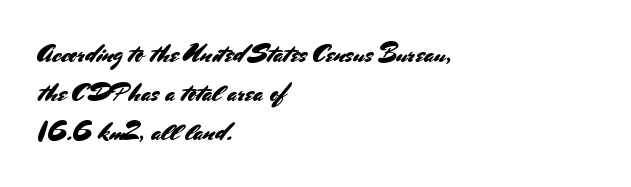
{"underline": "no", "align": "left", "line_spacing": "normal", "line_spacing_ratio": 1.57, "letter_spacing": "normal", "letter_spacing_em": 0.0, "glyph_px": 25}
